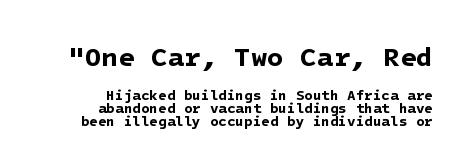
{"bold": "yes", "underline": "no", "align": "right", "line_spacing": "tight", "line_spacing_ratio": 0.96, "letter_spacing": "normal", "letter_spacing_em": 0.0, "larger_block": "first", "size_ratio": 1.93, "glyph_px": 27}
